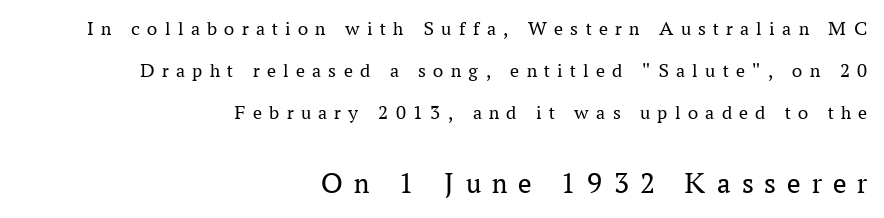
Line endings align vertically; line beginnings do not. You get the small type first, then a jump to larger type. Think standard paragraph weight, or any step lighter than that. Classification — serif.
